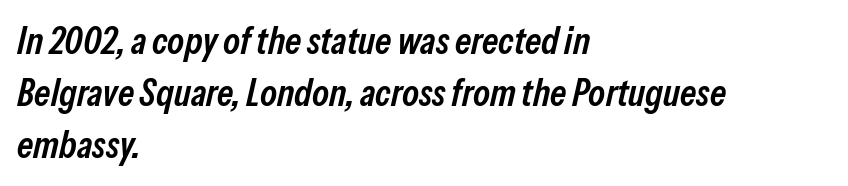
It's the slanting kind of type. Words float on clear page, feet unadorned. The lines are quadded left. Between one letter and the next there's only the usual sliver of space. Every letter is mildly thick-stroked: semibold rather than bold. The line-height multiplier appears to be the usual default.
